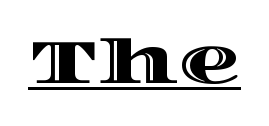
{"italic": "no", "width": "wide", "x_height": "large", "monospaced": "no", "underline": "yes", "letter_spacing": "normal", "letter_spacing_em": 0.0, "glyph_px": 62}
